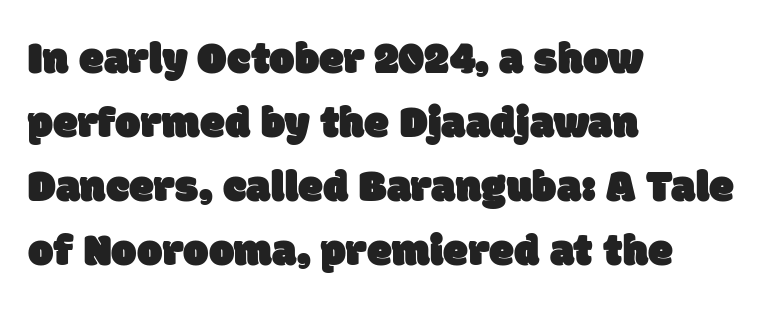
The image shows 45 px sans-serif type; set left-aligned, normal line spacing (1.42x), normal letter spacing, not underlined; low stroke contrast and a large x-height.
